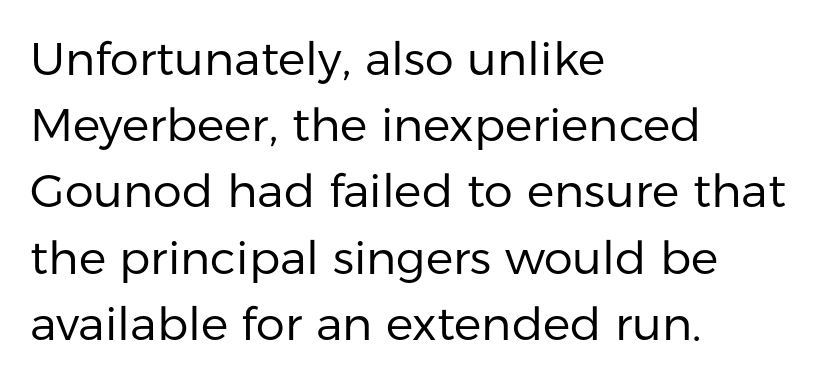
{"serif": "no", "italic": "no", "bold": "no", "weight": "regular", "width": "normal", "stroke_contrast": "low", "x_height": "medium", "monospaced": "no", "underline": "no", "align": "left", "line_spacing": "normal", "line_spacing_ratio": 1.44, "letter_spacing": "normal", "letter_spacing_em": 0.0, "glyph_px": 46}
